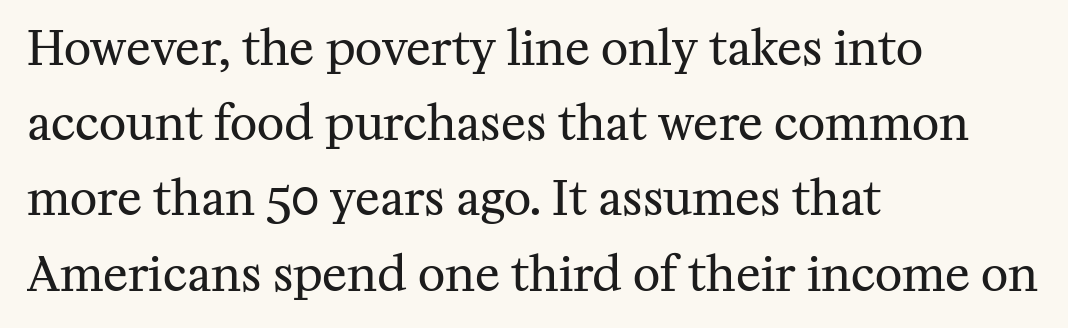
Q: Is the text bold? A: No.
Q: Is the text italic (slanted)? A: No, it is upright.
Q: Is the typeface a serif or a sans-serif typeface? A: Serif.
Q: Is the text underlined? A: No.
Q: How is the paragraph aligned? A: Left-aligned.
Q: Is the spacing between letters normal or unusually wide? A: Normal.
Q: Is the spacing between lines tight, normal or loose? A: Normal.
Q: Width (condensed, normal, or wide)? A: Normal.
Q: Stroke contrast? A: Medium.
Q: x-height? A: Medium.
Q: Monospaced? A: No.
